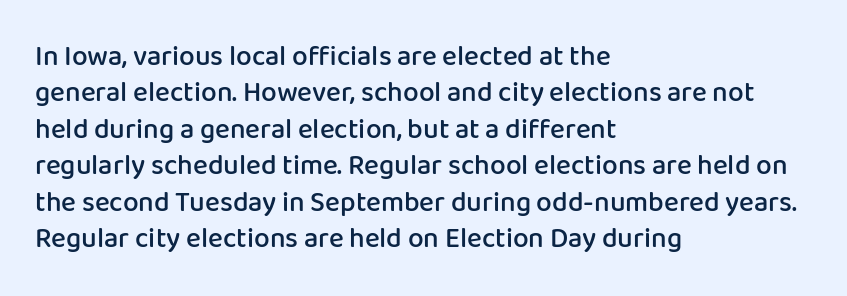
{"serif": "no", "italic": "no", "bold": "semi", "weight": "semibold", "width": "normal", "stroke_contrast": "low", "x_height": "medium", "monospaced": "no", "underline": "no", "align": "left", "line_spacing": "normal", "line_spacing_ratio": 1.3, "letter_spacing": "normal", "letter_spacing_em": 0.0, "glyph_px": 28}
